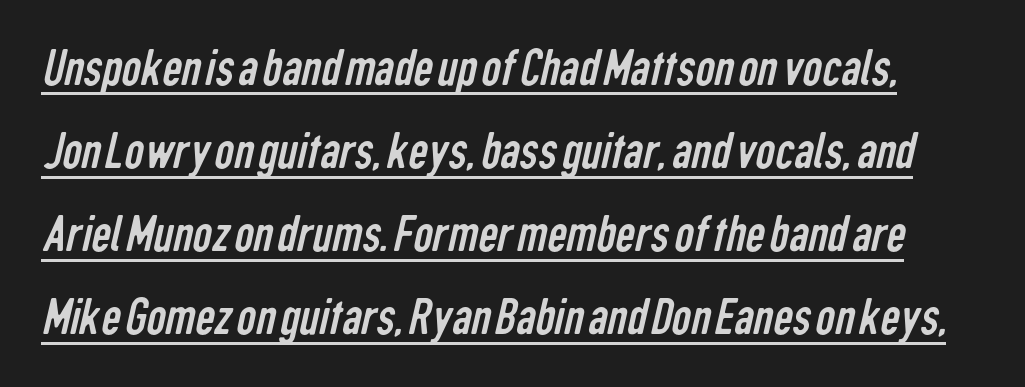
The image shows 54 px regular-weight, condensed sans-serif type; set normal line spacing (1.54x), normal letter spacing, underlined; low stroke contrast and a medium x-height.
